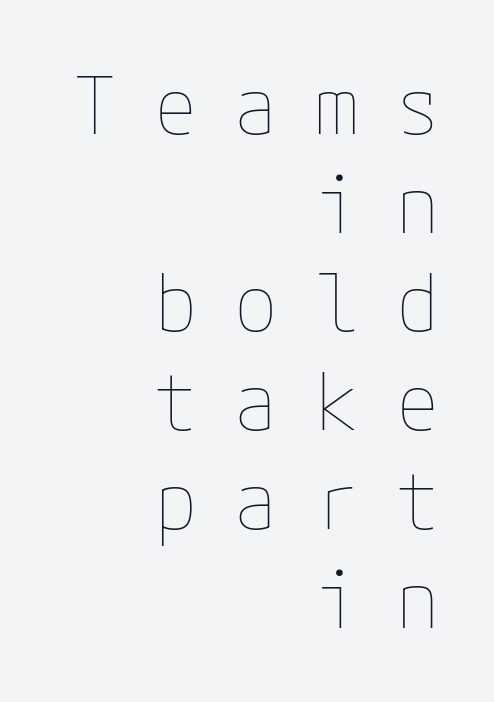
Q: Is the text bold? A: No.
Q: Is the text italic (slanted)? A: No, it is upright.
Q: Is the text underlined? A: No.
Q: How is the paragraph aligned? A: Right-aligned.
Q: Is the spacing between letters normal or unusually wide? A: Unusually wide.
Q: Is the spacing between lines tight, normal or loose? A: Normal.
Q: Width (condensed, normal, or wide)? A: Normal.
Q: Stroke contrast? A: Low.
Q: x-height? A: Medium.
